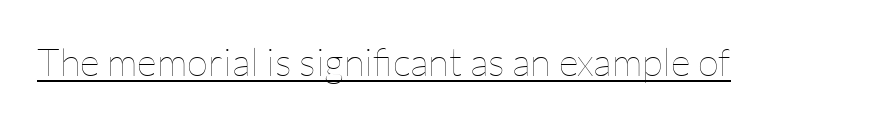
What decoration does the sample have? An underline. The rendering keeps characters at their native spacing. The characters are drawn with everyday or finer stroke widths. These lines are rendered in a variable-pitch font. This sample uses an upright cut, with every glyph sitting square on the baseline.
